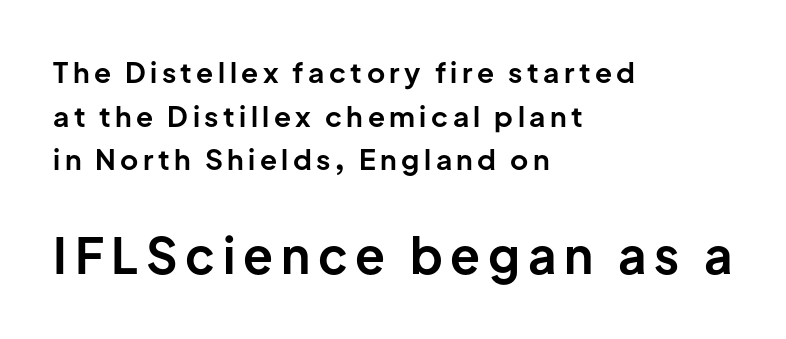
Q: Is the text bold? A: Yes.
Q: Is the text italic (slanted)? A: No, it is upright.
Q: Is the typeface a serif or a sans-serif typeface? A: Sans-serif.
Q: Is the text underlined? A: No.
Q: How is the paragraph aligned? A: Left-aligned.
Q: Is the spacing between lines tight, normal or loose? A: Normal.
Q: Which block of text is set in a larger size, the first (top) or the second (bottom)? A: The second (bottom) one.
Q: Width (condensed, normal, or wide)? A: Normal.
Q: Stroke contrast? A: Low.
Q: x-height? A: Medium.
Q: Monospaced? A: No.
